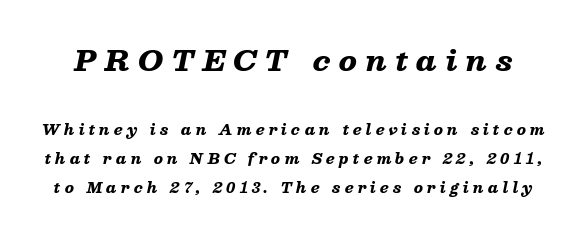
Q: Is the text bold? A: Yes.
Q: Is the text italic (slanted)? A: Yes, it leans right by about 13 degrees.
Q: Is the text underlined? A: No.
Q: Is the spacing between letters normal or unusually wide? A: Unusually wide.
Q: Is the spacing between lines tight, normal or loose? A: Loose.
Q: Which block of text is set in a larger size, the first (top) or the second (bottom)? A: The first (top) one.
Q: Width (condensed, normal, or wide)? A: Wide.
Q: Stroke contrast? A: Low.
Q: x-height? A: Medium.
Q: Monospaced? A: No.
